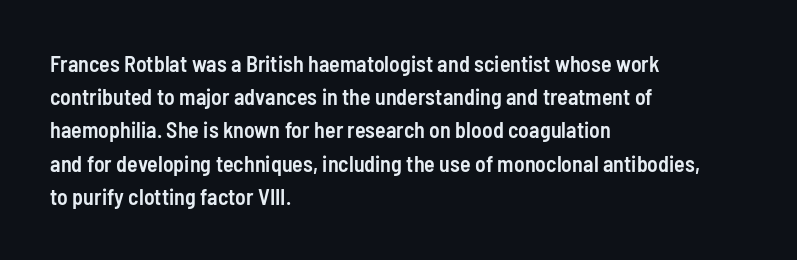
Q: Is the text bold? A: Semi-bold.
Q: Is the text italic (slanted)? A: No, it is upright.
Q: Is the text underlined? A: No.
Q: How is the paragraph aligned? A: Left-aligned.
Q: Is the spacing between letters normal or unusually wide? A: Normal.
Q: Is the spacing between lines tight, normal or loose? A: Normal.
